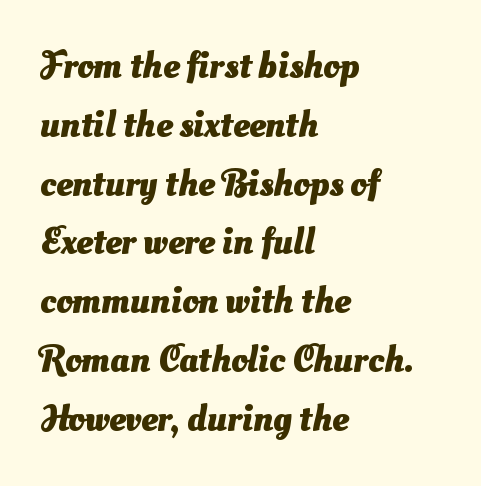
The image shows 37 px heavy sans-serif type; set left-aligned, normal line spacing (1.59x), normal letter spacing, not underlined; medium stroke contrast and a small x-height.
